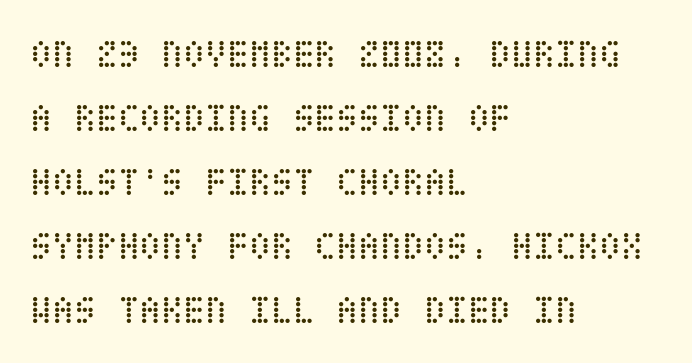
Horizontal bands of white between lines are of average thickness. Just letters on the line, the space beneath them empty. Ascenders rise straight up at ninety degrees. The weight tops out at a normal text grade. There is no visible air inserted between adjacent glyphs.
